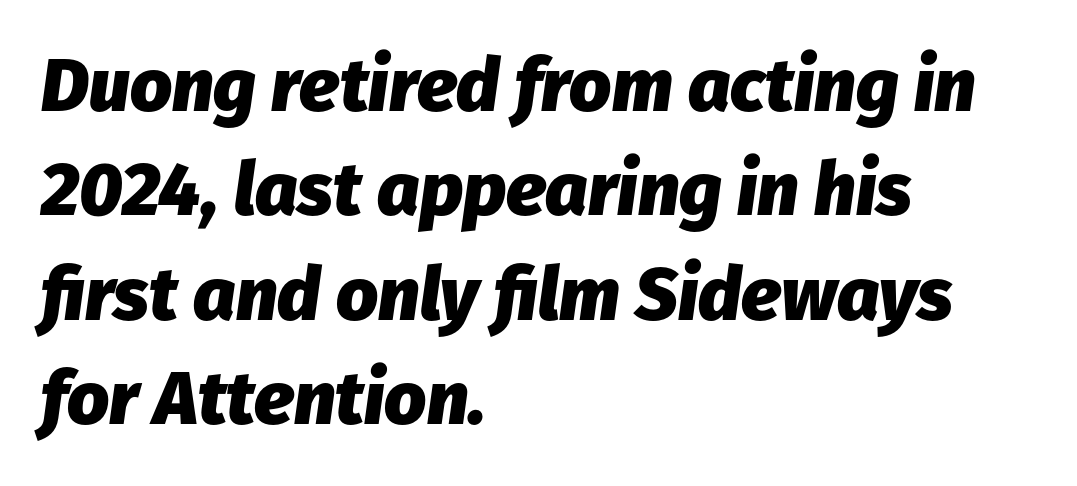
Do the characters align in a grid? No, the font is proportional. Anything drawn beneath the words? Only blank space. You can tell it's italic because the verticals aren't actually vertical. The lines in this sample share a left origin and differ only in where they stop.
